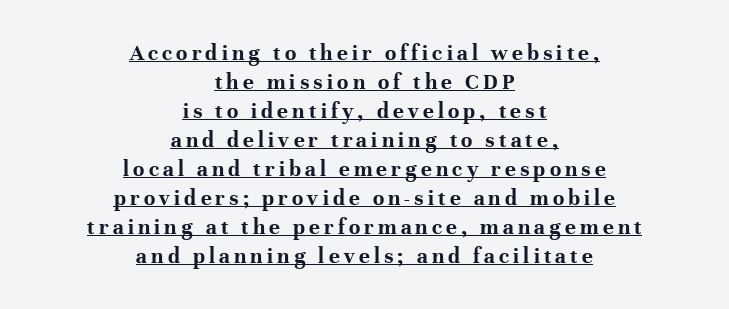
The image shows 23 px bold type, upright; set centered, normal line spacing (1.26x), underlined.
